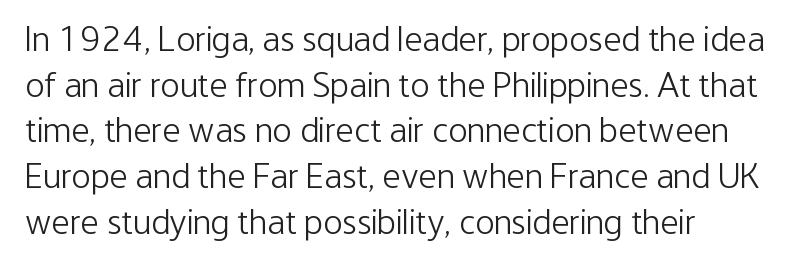
The image shows 36 px light, condensed sans-serif type, upright; set left-aligned, normal line spacing (1.27x), normal letter spacing, not underlined; low stroke contrast and a medium x-height.
